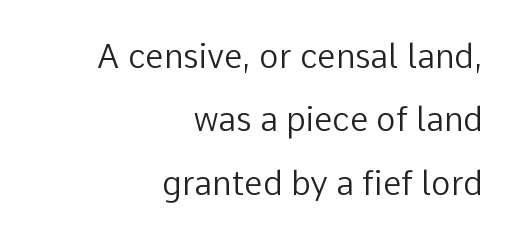
{"serif": "no", "italic": "no", "bold": "no", "weight": "regular", "width": "normal", "stroke_contrast": "low", "x_height": "medium", "monospaced": "no", "underline": "no", "align": "right", "line_spacing": "loose", "line_spacing_ratio": 1.92, "letter_spacing": "normal", "letter_spacing_em": 0.0, "glyph_px": 33}
